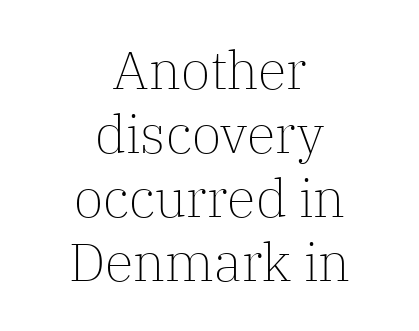
{"serif": "yes", "italic": "no", "bold": "no", "weight": "light", "width": "normal", "stroke_contrast": "low", "x_height": "medium", "monospaced": "no", "underline": "no", "align": "center", "line_spacing_ratio": 1.21, "letter_spacing": "normal", "letter_spacing_em": 0.0, "glyph_px": 53}
